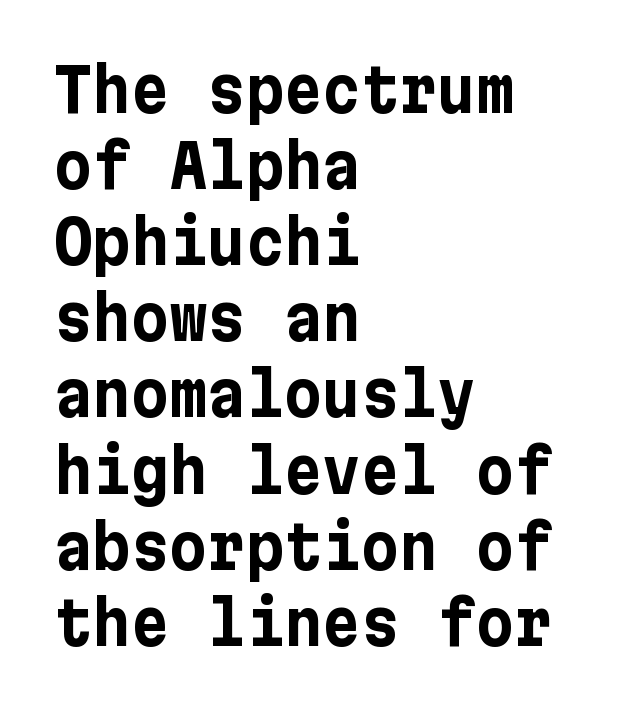
Students, observe: this is what conventionally led text looks like. The typeface chosen for these lines omits serifs. Every letter is thick-stroked: bold, no question. Every row of glyphs begins at an identical x-position on the left.
